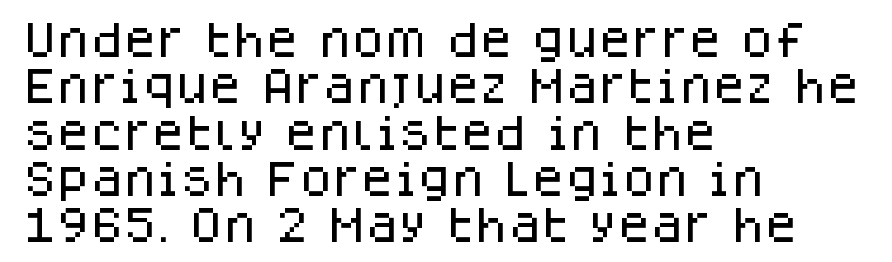
{"serif": "no", "italic": "no", "width": "normal", "stroke_contrast": "low", "x_height": "large", "monospaced": "no", "underline": "no", "align": "left", "line_spacing_ratio": 1.22, "letter_spacing": "normal", "letter_spacing_em": 0.0, "glyph_px": 38}
